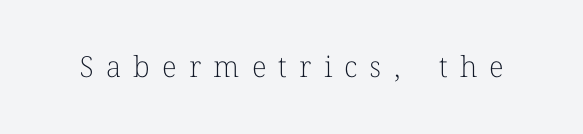
{"serif": "yes", "italic": "no", "bold": "no", "weight": "light", "width": "normal", "stroke_contrast": "low", "x_height": "medium", "monospaced": "no", "underline": "no", "letter_spacing": "wide", "letter_spacing_em": 0.42, "glyph_px": 29}
